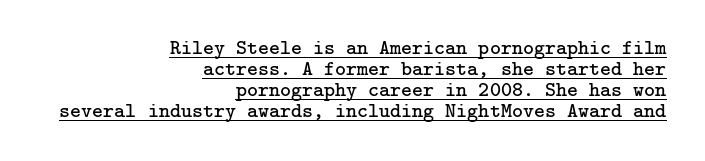
The sample's only ornament is a line tracing under the words. Honestly, the rows look squashed on top of each other. Does extra space separate the letters? No, they use regular spacing. Designer's note — italics off, roman on. Letters have the restrained weight of plain body copy at most. Compared with a flush-left layout, this one pins lines to the opposite, right side.
